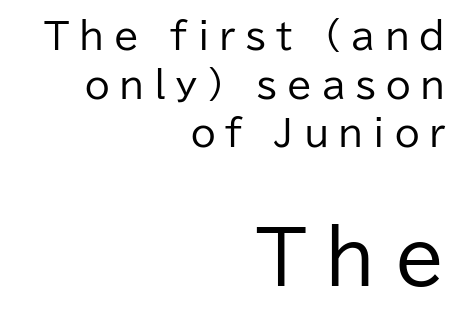
{"serif": "no", "italic": "no", "bold": "no", "weight": "regular", "width": "normal", "stroke_contrast": "low", "x_height": "medium", "monospaced": "no", "underline": "no", "align": "right", "line_spacing": "normal", "line_spacing_ratio": 1.35, "letter_spacing": "wide", "letter_spacing_em": 0.27, "larger_block": "second", "size_ratio": 2.0, "glyph_px": 72}
